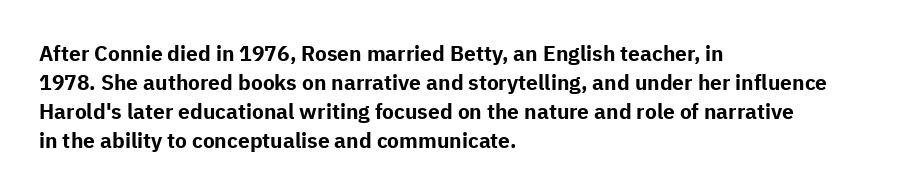
The lines are quadded left. These lines keep a tight, regular rhythm from letter to letter. The gap between lines stays unmarked. It's the straight-up-and-down kind of type. The rendering uses a moderate line-height, typical for paragraphs. Pretty heavy lettering here — definitely bold.
